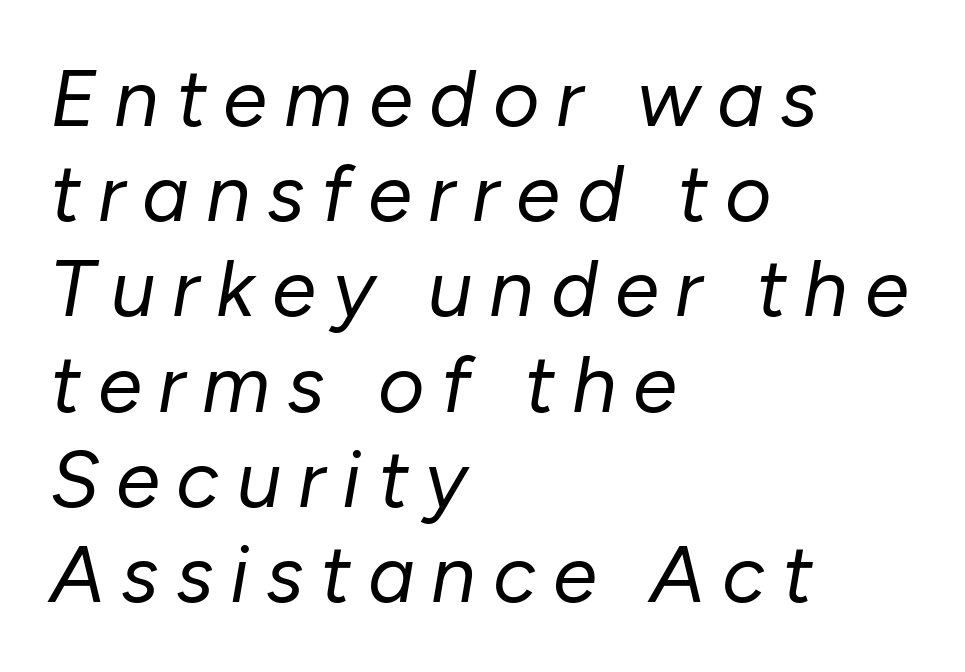
The strip under each line holds only bare page. No extra ink here — the face is not bold. Leftover space on each line is placed entirely after the last word. In terms of posture, this sample is oblique. Each letter keeps its own natural width here, so spacing adapts to shape.
